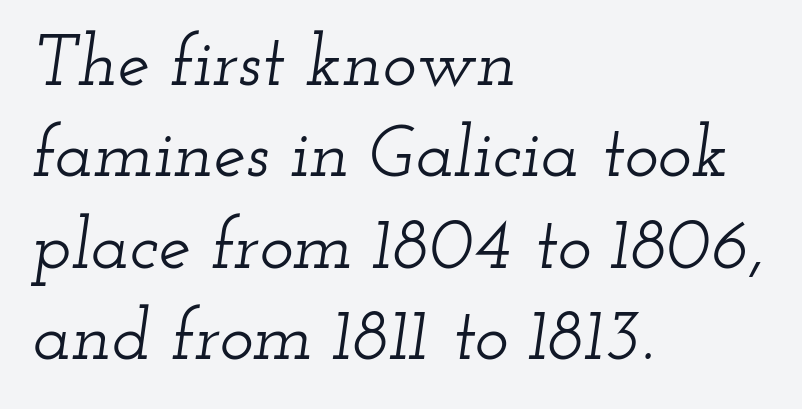
{"serif": "yes", "italic": "yes", "lean": "right", "slant_degrees": 12, "width": "wide", "stroke_contrast": "low", "x_height": "small", "monospaced": "no", "underline": "no", "align": "left", "line_spacing": "normal", "line_spacing_ratio": 1.27, "letter_spacing": "normal", "letter_spacing_em": 0.0, "glyph_px": 72}
